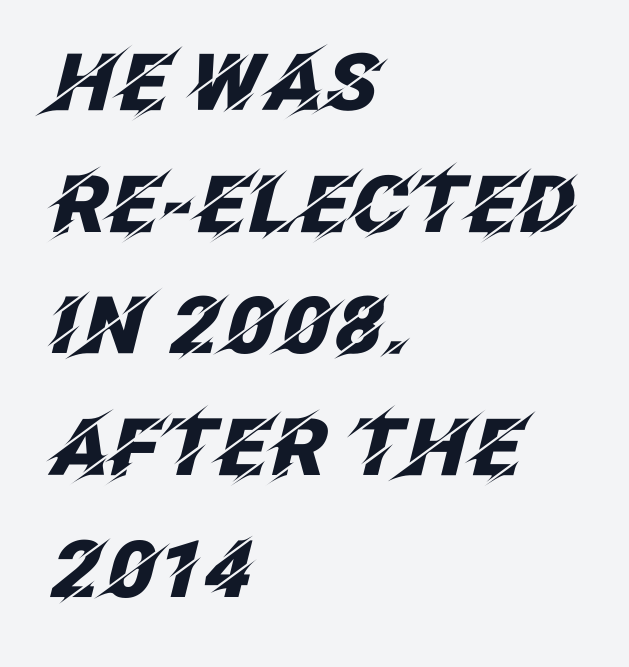
Is the type bold? Yes — the strokes are clearly thick and heavy. You can tell it's italic because the verticals aren't actually vertical. Horizontal alignment here is leftward, the default for most running prose. The passage shown is typed in a proportional face where columns would drift. Caption: standard tracking, unaltered.
